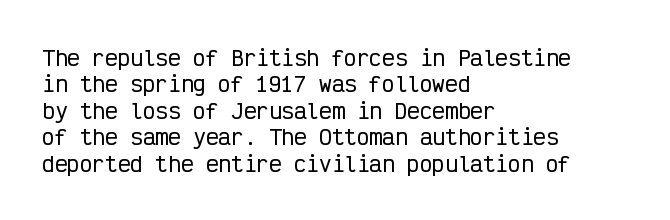
The image shows 21 px text type, upright; set left-aligned, normal line spacing (1.26x), normal letter spacing, not underlined.
